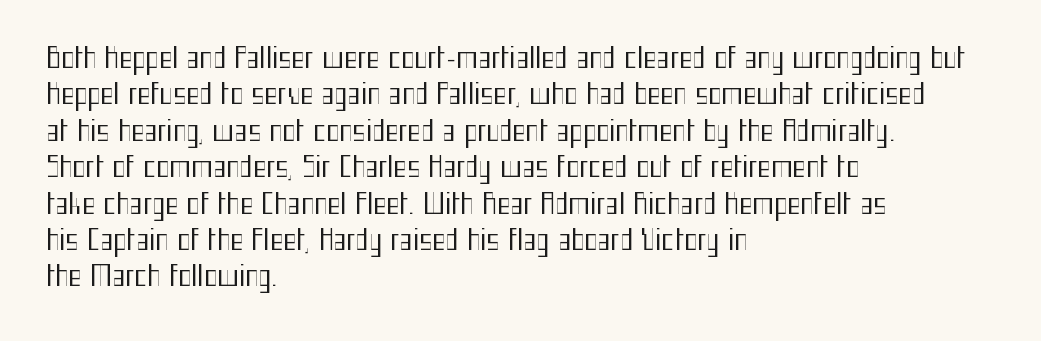
The image shows 28 px regular-weight, condensed sans-serif type, upright; set left-aligned, normal line spacing (1.3x), normal letter spacing, not underlined; medium stroke contrast and a medium x-height.
